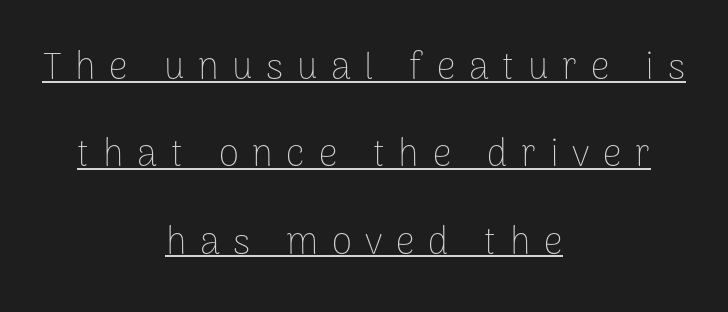
{"serif": "no", "italic": "no", "bold": "no", "weight": "thin", "width": "normal", "stroke_contrast": "low", "x_height": "medium", "monospaced": "no", "underline": "yes", "align": "center", "line_spacing": "loose", "line_spacing_ratio": 2.36, "letter_spacing": "wide", "letter_spacing_em": 0.37, "glyph_px": 37}
